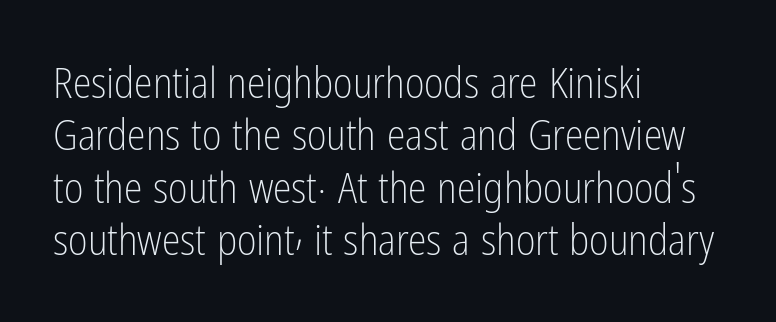
{"serif": "no", "italic": "no", "bold": "no", "weight": "light", "width": "condensed", "stroke_contrast": "low", "x_height": "medium", "monospaced": "no", "underline": "no", "align": "left", "line_spacing": "normal", "line_spacing_ratio": 1.25, "letter_spacing": "normal", "letter_spacing_em": 0.0, "glyph_px": 42}
